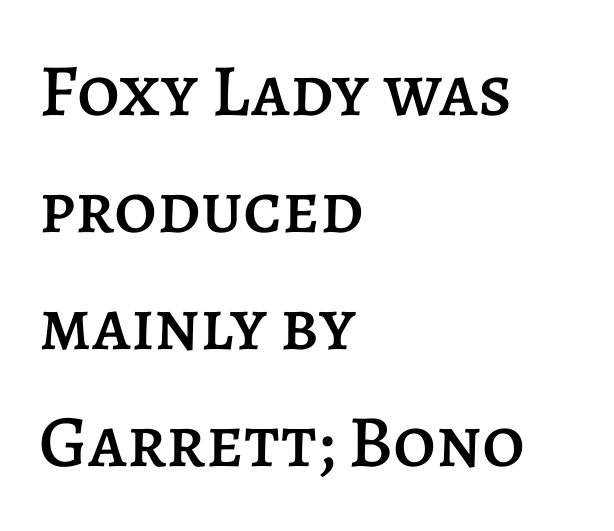
{"italic": "no", "width": "normal", "stroke_contrast": "low", "x_height": "large", "monospaced": "no", "underline": "no", "align": "left", "line_spacing": "normal", "line_spacing_ratio": 1.58, "letter_spacing": "normal", "letter_spacing_em": 0.0, "glyph_px": 74}
